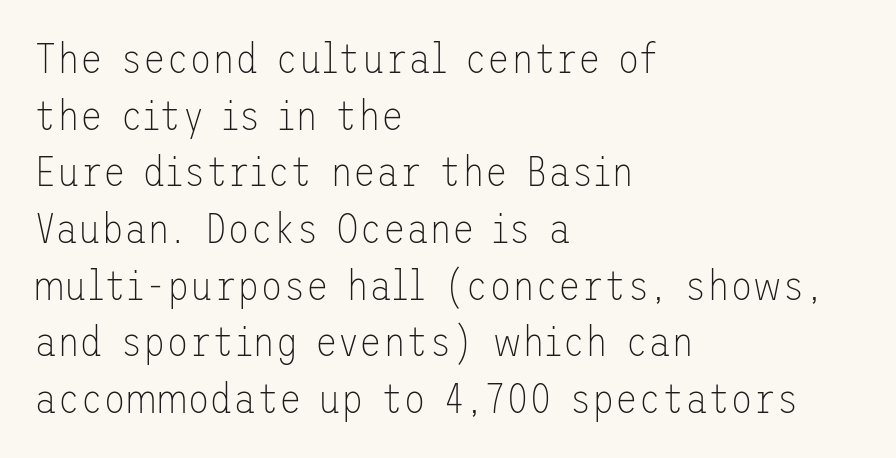
Horizontal bands of white between lines are of average thickness. The text block is weighted toward the left margin, trailing off unevenly rightward. Each word holds together tightly as a unit, with standard inter-letter gaps. The characters display no serif detailing; their extremities are plain.
